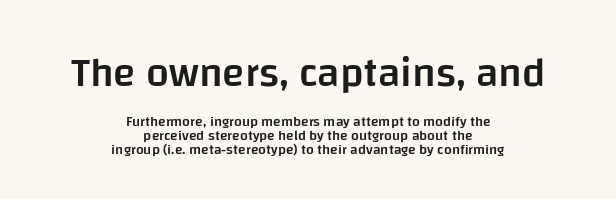
The image shows 41 px semibold sans-serif type, upright; set centered, tight line spacing (0.99x), normal letter spacing, not underlined; the first (top) block is 2.93x larger; low stroke contrast and a large x-height.
